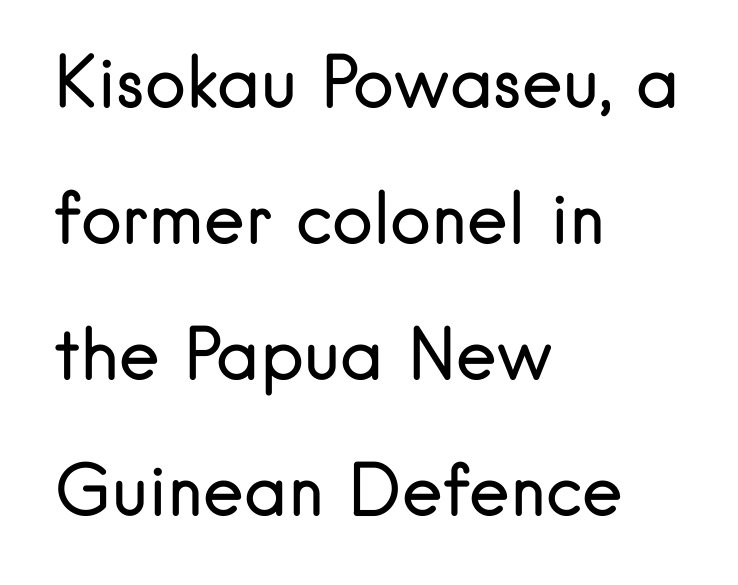
The image shows 69 px regular-weight sans-serif type, upright; set left-aligned, loose line spacing (1.97x), normal letter spacing, not underlined; low stroke contrast and a small x-height.
